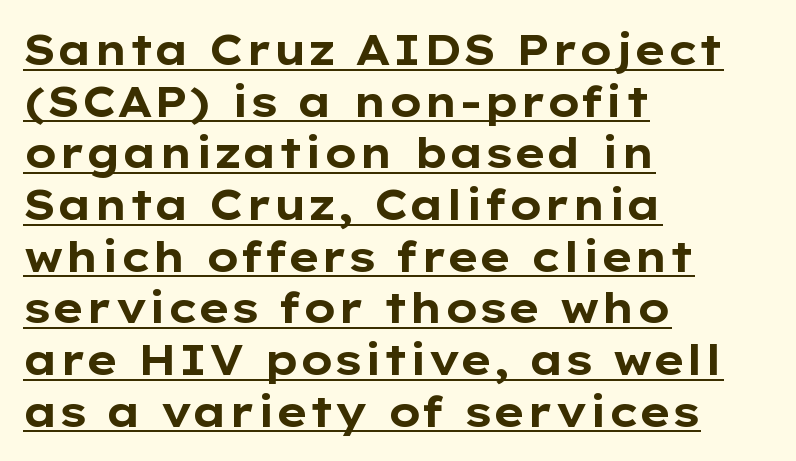
Q: Is the text bold? A: Yes.
Q: Is the text italic (slanted)? A: No, it is upright.
Q: Is the typeface a serif or a sans-serif typeface? A: Sans-serif.
Q: Is the text underlined? A: Yes.
Q: How is the paragraph aligned? A: Left-aligned.
Q: Is the spacing between letters normal or unusually wide? A: Normal.
Q: Width (condensed, normal, or wide)? A: Wide.
Q: Stroke contrast? A: Low.
Q: x-height? A: Medium.
Q: Monospaced? A: No.
